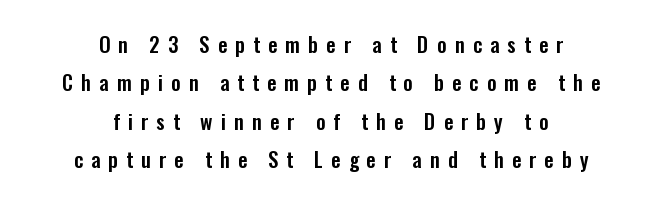
{"italic": "no", "underline": "no", "align": "center", "line_spacing_ratio": 1.83, "letter_spacing": "wide", "letter_spacing_em": 0.38, "glyph_px": 21}
